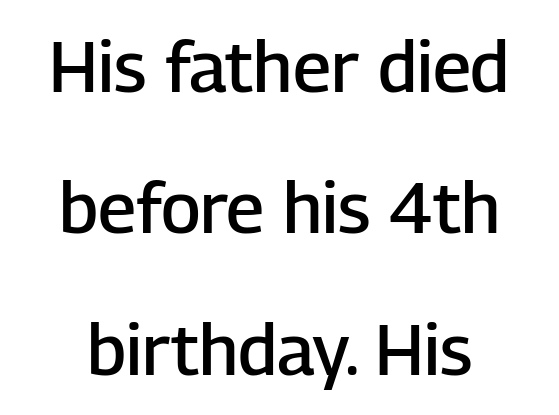
The image shows 71 px semibold sans-serif type, upright; set loose line spacing (1.99x), normal letter spacing, not underlined; low stroke contrast and a medium x-height.
